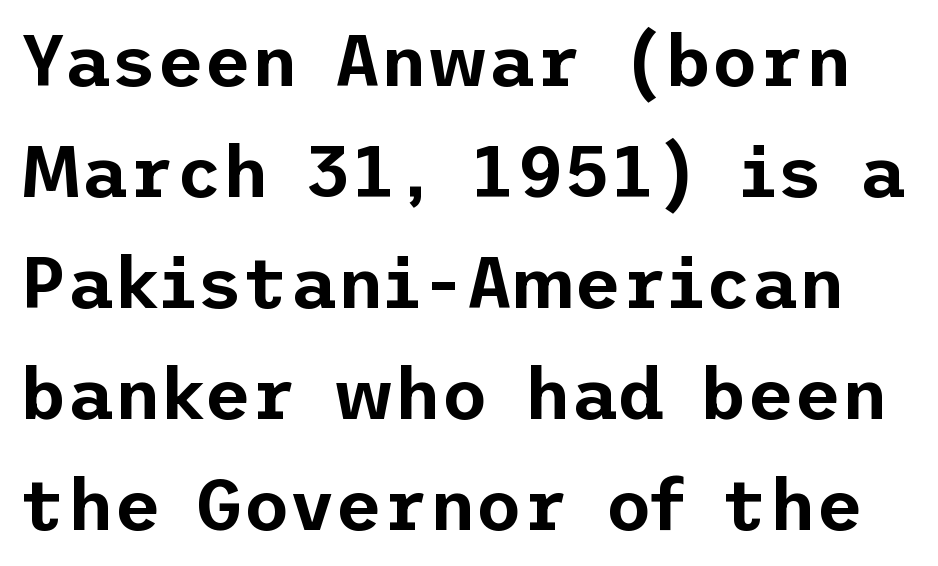
Q: Is the text italic (slanted)? A: No, it is upright.
Q: Is the typeface a serif or a sans-serif typeface? A: Sans-serif.
Q: Is the text underlined? A: No.
Q: Is the spacing between letters normal or unusually wide? A: Normal.
Q: Is the spacing between lines tight, normal or loose? A: Normal.
Q: Width (condensed, normal, or wide)? A: Normal.
Q: Stroke contrast? A: Low.
Q: x-height? A: Medium.
